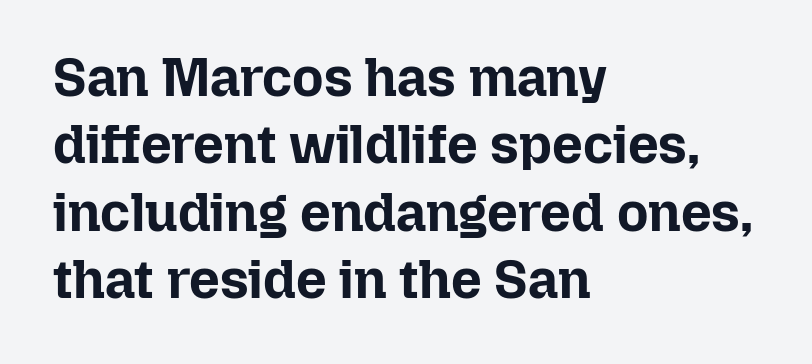
Ordinary non-slanted type is in use. Reading down the column, the eye jumps a familiar distance to each next line. Is this a fixed-width face? No — the glyphs have proportional, varying widths. Layout note: lines flush left.
